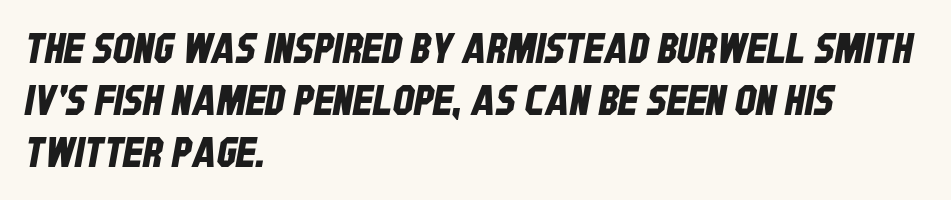
These lines are rendered in a variable-pitch font. Each word holds together tightly as a unit, with standard inter-letter gaps. A sans-serif font was chosen for this passage. Typeset ragged right — the left edge is the straight one. Rule under the text: the space is simply empty.
